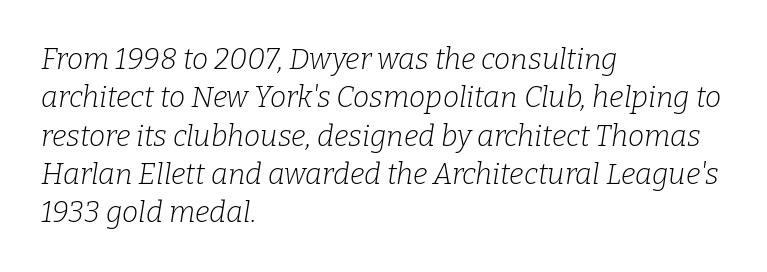
{"serif": "yes", "italic": "yes", "lean": "right", "slant_degrees": 9, "bold": "no", "weight": "light", "width": "normal", "stroke_contrast": "low", "x_height": "medium", "monospaced": "no", "underline": "no", "align": "left", "line_spacing": "normal", "line_spacing_ratio": 1.32, "letter_spacing": "normal", "letter_spacing_em": 0.0, "glyph_px": 29}
